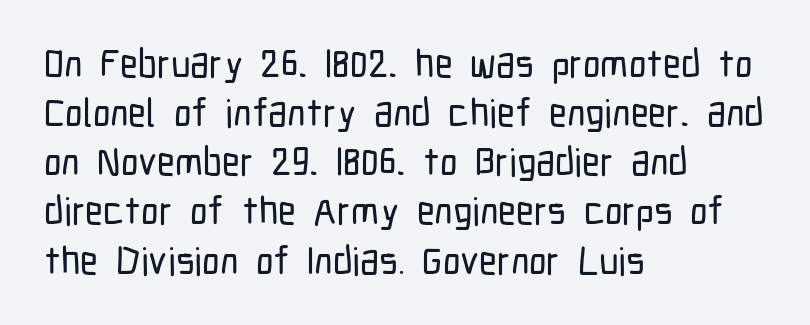
The image shows 39 px condensed sans-serif type, upright; set left-aligned, normal line spacing (1.26x), normal letter spacing, not underlined; low stroke contrast and a medium x-height.
